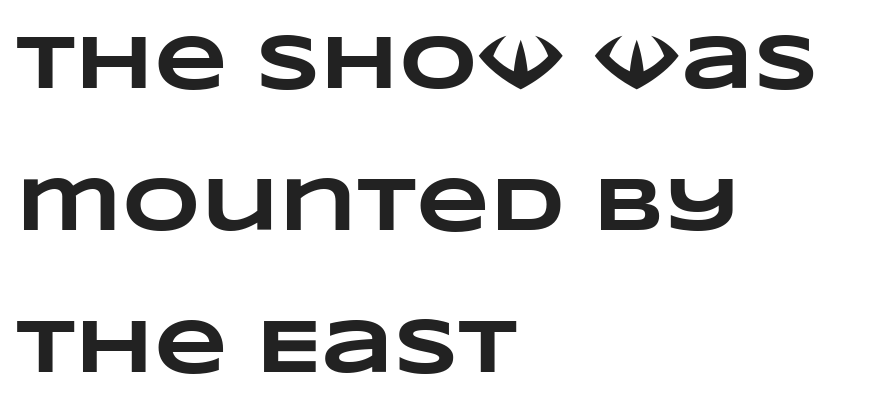
{"bold": "yes", "weight": "heavy", "width": "wide", "stroke_contrast": "low", "x_height": "large", "monospaced": "no", "underline": "no", "align": "left", "line_spacing_ratio": 1.87, "letter_spacing": "normal", "letter_spacing_em": 0.0, "glyph_px": 76}
